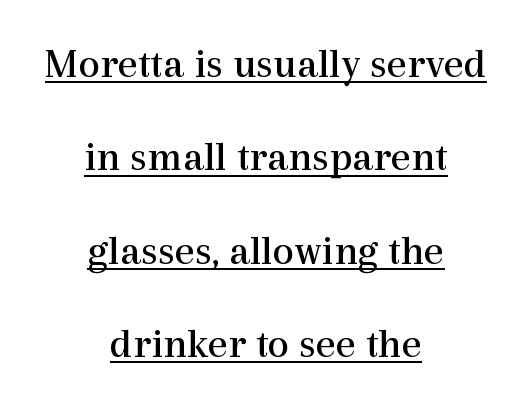
Upright lettering throughout. Students, observe the line beneath the letters — that is underlining. Nothing heavy about these letters — not bold at all. Do the characters align in a grid? No, the font is proportional. Whoever set this chose breathing room over compactness in the vertical rhythm. Look at the tracking — it's just the regular setting, nothing added.
